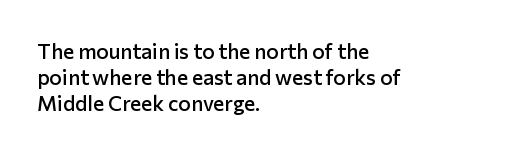
{"italic": "no", "bold": "semi", "underline": "no", "align": "left", "line_spacing_ratio": 1.23, "letter_spacing": "normal", "letter_spacing_em": 0.0, "glyph_px": 21}
